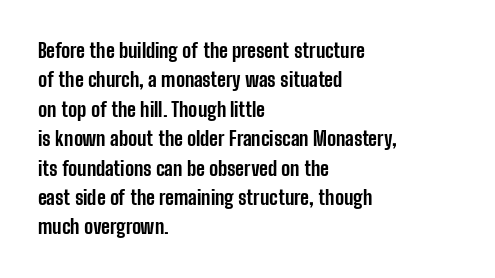
Q: Is the text bold? A: Yes.
Q: Is the text italic (slanted)? A: No, it is upright.
Q: Is the text underlined? A: No.
Q: How is the paragraph aligned? A: Left-aligned.
Q: Is the spacing between letters normal or unusually wide? A: Normal.
Q: Is the spacing between lines tight, normal or loose? A: Normal.
